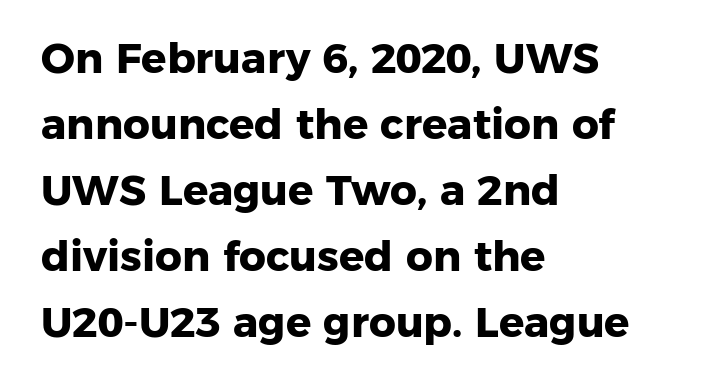
The image shows 42 px heavy sans-serif type; set left-aligned, normal line spacing (1.57x), normal letter spacing, not underlined; low stroke contrast and a medium x-height.
